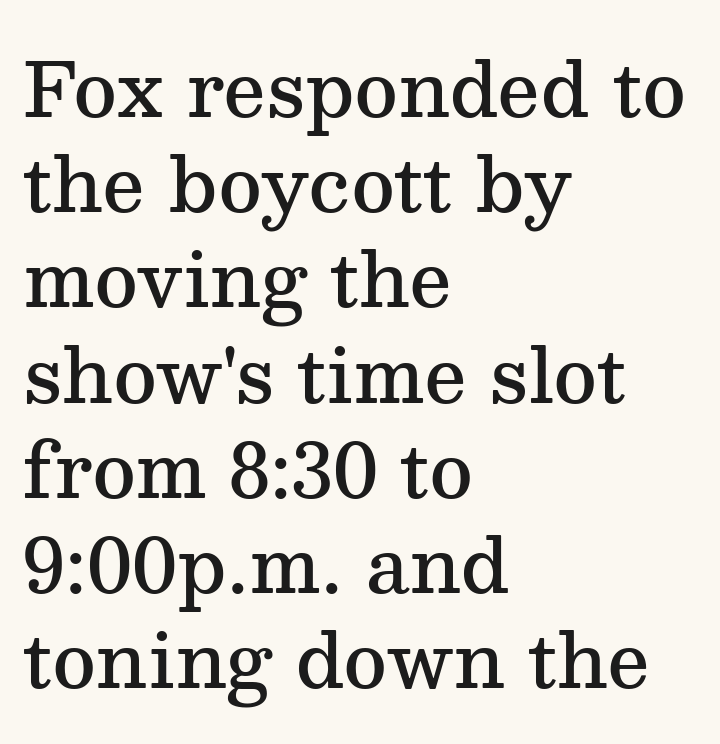
{"serif": "yes", "italic": "no", "bold": "semi", "weight": "semibold", "width": "normal", "stroke_contrast": "medium", "x_height": "medium", "monospaced": "no", "underline": "no", "align": "left", "line_spacing": "normal", "line_spacing_ratio": 1.27, "letter_spacing": "normal", "letter_spacing_em": 0.0, "glyph_px": 75}
